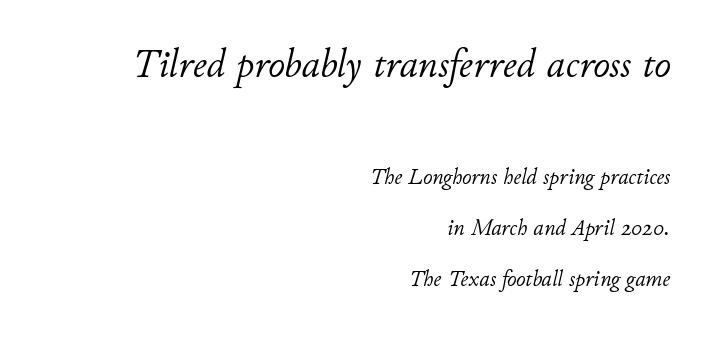
{"italic": "yes", "lean": "right", "slant_degrees": 11, "bold": "no", "weight": "light", "width": "normal", "stroke_contrast": "low", "x_height": "small", "monospaced": "no", "underline": "no", "align": "right", "line_spacing": "loose", "line_spacing_ratio": 2.21, "letter_spacing": "normal", "letter_spacing_em": 0.0, "larger_block": "first", "size_ratio": 1.78, "glyph_px": 41}
